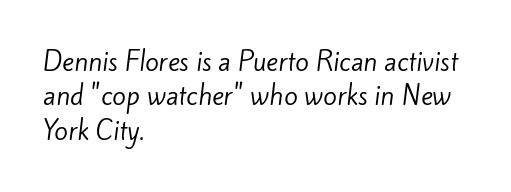
Q: Is the text bold? A: No.
Q: Is the text underlined? A: No.
Q: How is the paragraph aligned? A: Left-aligned.
Q: Is the spacing between letters normal or unusually wide? A: Normal.
Q: Is the spacing between lines tight, normal or loose? A: Normal.
